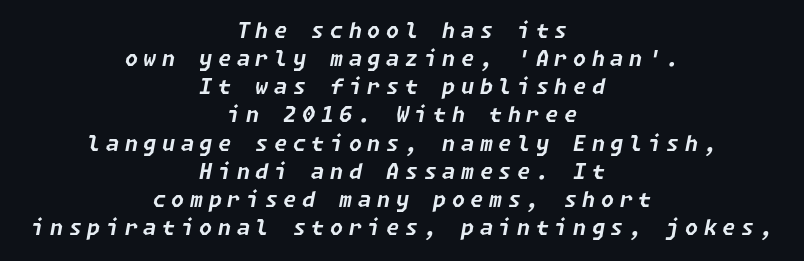
The image shows 21 px bold type, italic (leaning right); set centered, normal line spacing (1.34x), unusually wide letter spacing (+0.27 em), not underlined.
